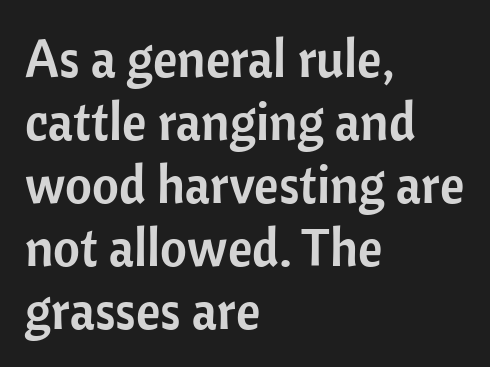
Here the designer chose a conventional face with non-uniform glyph widths. The designer went with a sans here, leaving each stem footless. Unmarked baselines from the first word to the last. Leftover space on each line is placed entirely after the last word.
